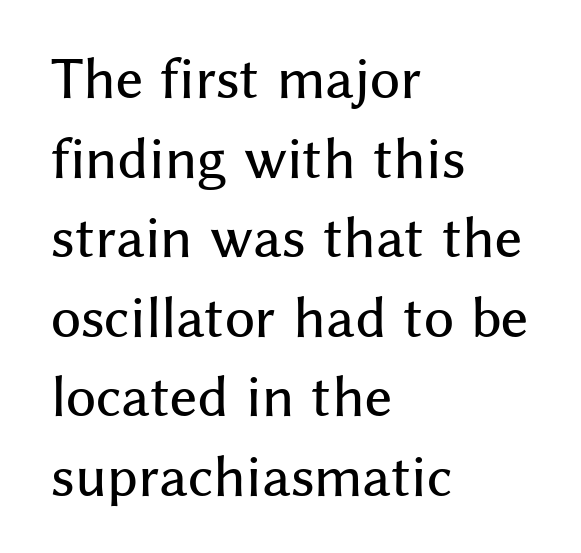
The typesetter chose a ragged-right arrangement here. I'd call this a sans setting — the letters go barefoot. Rows of type keep a routine distance in the vertical direction. The space directly below the letters is spotless. Spacing verdict: proportional, widths tailored to each character. The passage shown has conventional tracking throughout.
